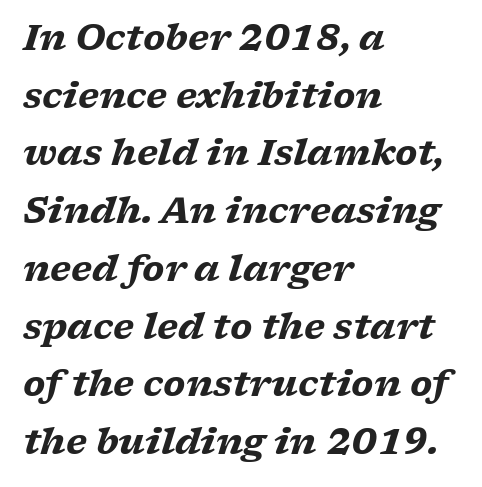
Q: Is the text bold? A: Yes.
Q: Is the text italic (slanted)? A: Yes, it leans right by about 17 degrees.
Q: Is the typeface a serif or a sans-serif typeface? A: Serif.
Q: Is the text underlined? A: No.
Q: How is the paragraph aligned? A: Left-aligned.
Q: Is the spacing between letters normal or unusually wide? A: Normal.
Q: Is the spacing between lines tight, normal or loose? A: Normal.
Q: Width (condensed, normal, or wide)? A: Wide.
Q: Stroke contrast? A: Low.
Q: x-height? A: Medium.
Q: Monospaced? A: No.
